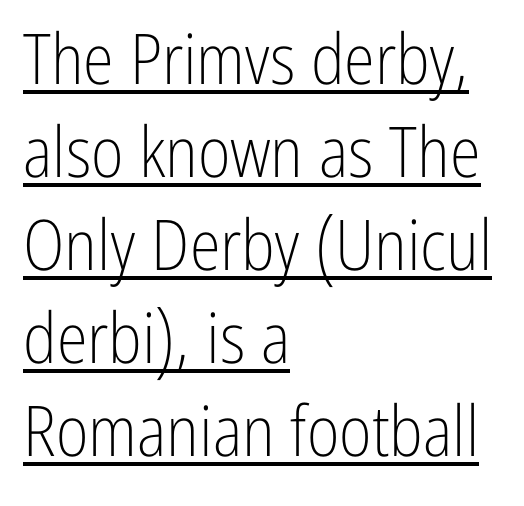
Nobody touched the tracking dial on this one. Designer's note — italics off, roman on. These lines are rendered in a variable-pitch font. Letters have the restrained weight of plain body copy at most.
